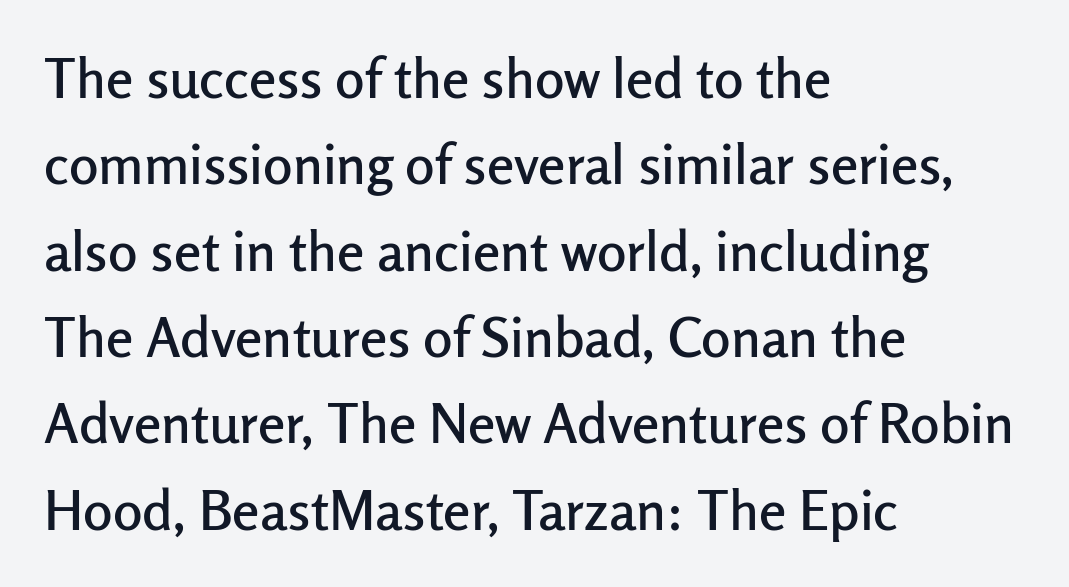
Q: Is the text italic (slanted)? A: No, it is upright.
Q: Is the typeface a serif or a sans-serif typeface? A: Sans-serif.
Q: Is the text underlined? A: No.
Q: How is the paragraph aligned? A: Left-aligned.
Q: Is the spacing between letters normal or unusually wide? A: Normal.
Q: Is the spacing between lines tight, normal or loose? A: Normal.
Q: Width (condensed, normal, or wide)? A: Normal.
Q: Stroke contrast? A: Low.
Q: x-height? A: Medium.
Q: Monospaced? A: No.
